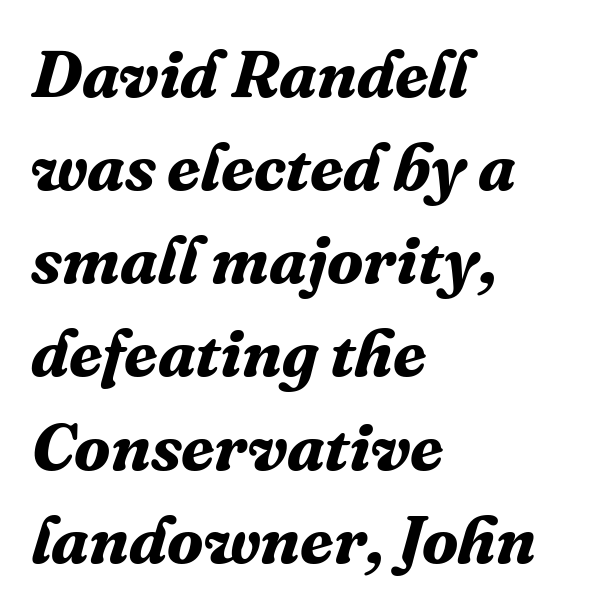
Do the characters align in a grid? No, the font is proportional. Little horizontal feet cap the strokes, marking this as serif type. Thick stems and heavy bowls — unmistakably bold. Observe the ordinary spacing: letters are neighbours, not strangers.
